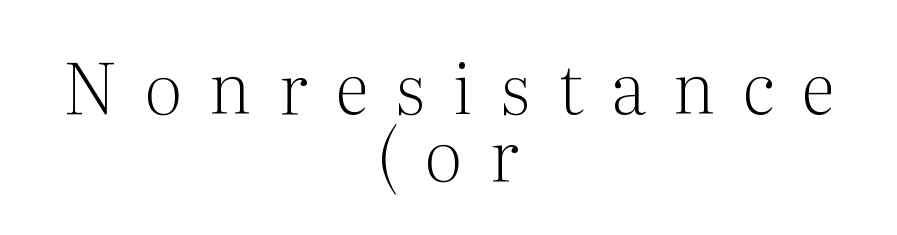
The image shows 70 px light serif type, upright; set centered, tight line spacing (0.96x), unusually wide letter spacing (+0.4 em), not underlined; medium stroke contrast and a medium x-height.
